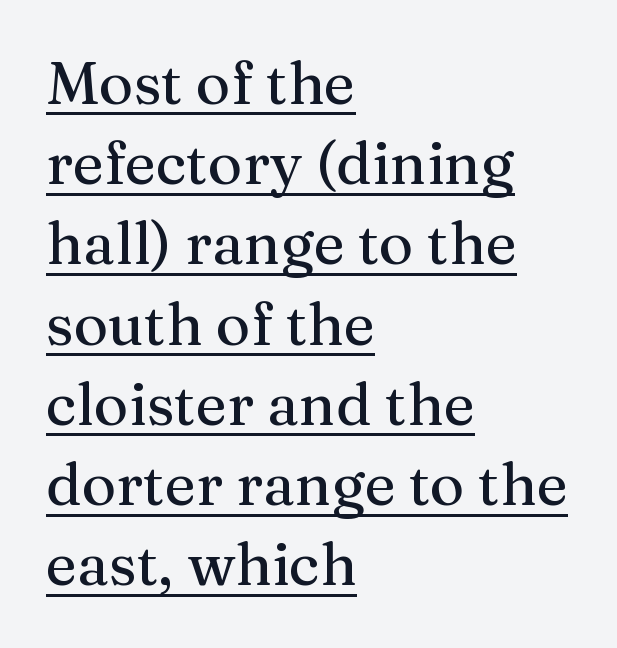
{"serif": "yes", "italic": "no", "width": "normal", "stroke_contrast": "medium", "x_height": "medium", "monospaced": "no", "underline": "yes", "align": "left", "line_spacing": "normal", "line_spacing_ratio": 1.36, "letter_spacing": "normal", "letter_spacing_em": 0.0, "glyph_px": 59}
